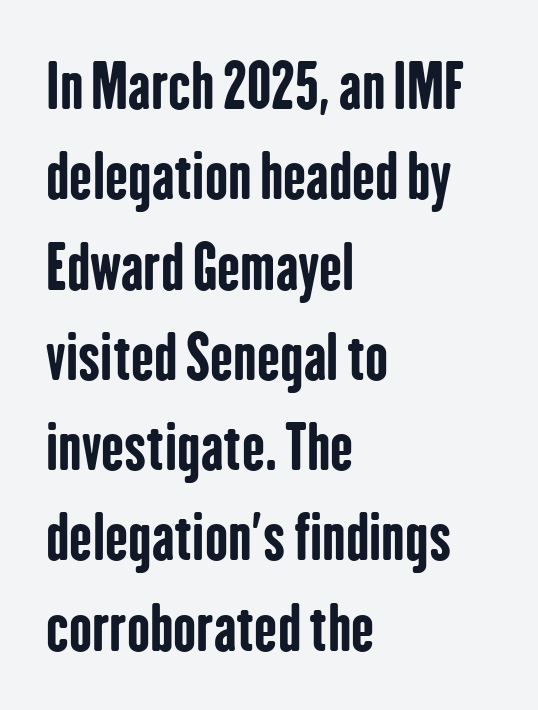
The image shows 61 px bold, condensed sans-serif type, upright; set left-aligned, normal line spacing (1.48x), normal letter spacing, not underlined; low stroke contrast and a medium x-height.
